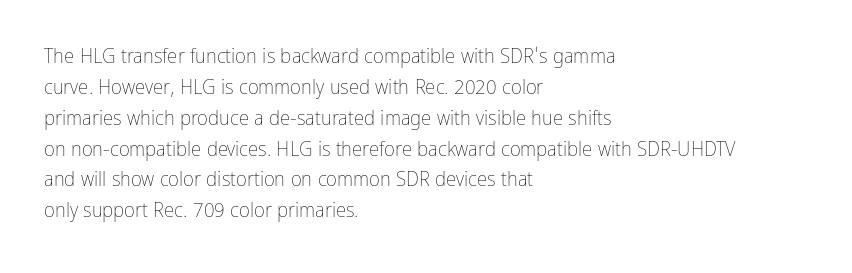
Q: Is the text bold? A: No.
Q: Is the text italic (slanted)? A: No, it is upright.
Q: Is the text underlined? A: No.
Q: How is the paragraph aligned? A: Left-aligned.
Q: Is the spacing between letters normal or unusually wide? A: Normal.
Q: Is the spacing between lines tight, normal or loose? A: Normal.
